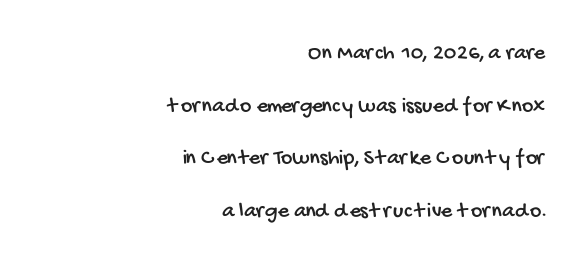
Q: Is the text underlined? A: No.
Q: How is the paragraph aligned? A: Right-aligned.
Q: Is the spacing between letters normal or unusually wide? A: Normal.
Q: Is the spacing between lines tight, normal or loose? A: Loose.
